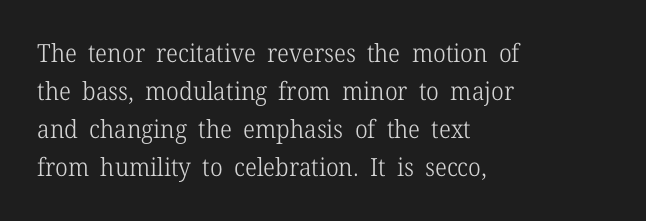
Q: Is the text bold? A: No.
Q: Is the text italic (slanted)? A: No, it is upright.
Q: Is the text underlined? A: No.
Q: How is the paragraph aligned? A: Left-aligned.
Q: Is the spacing between letters normal or unusually wide? A: Normal.
Q: Is the spacing between lines tight, normal or loose? A: Normal.
